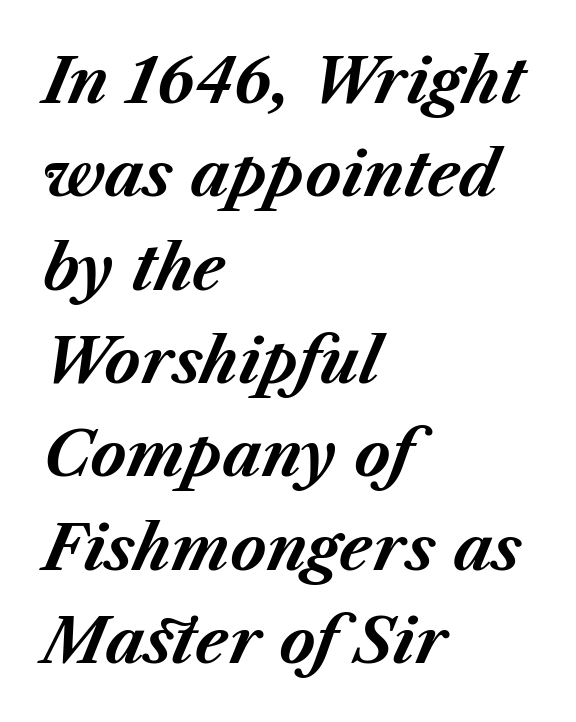
{"italic": "yes", "lean": "right", "slant_degrees": 23, "bold": "yes", "weight": "bold", "width": "normal", "stroke_contrast": "medium", "x_height": "medium", "monospaced": "no", "underline": "no", "align": "left", "line_spacing": "normal", "line_spacing_ratio": 1.53, "letter_spacing": "normal", "letter_spacing_em": 0.0, "glyph_px": 61}
